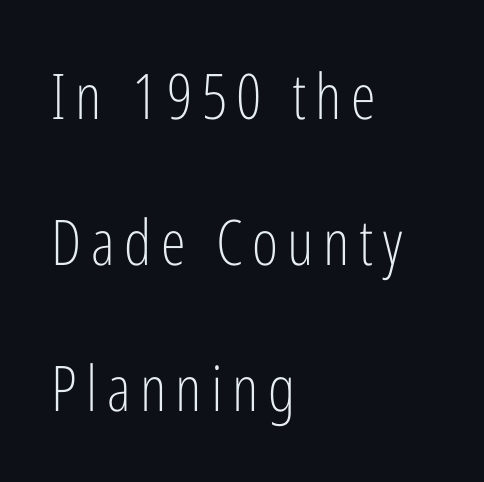
Examine the stroke ends and you'll find no serifs. No extra ink here — the face is not bold. These lines stack with their left ends in a neat column. Each letter keeps its own natural width here, so spacing adapts to shape. Rendered with straight, roman letterforms.
